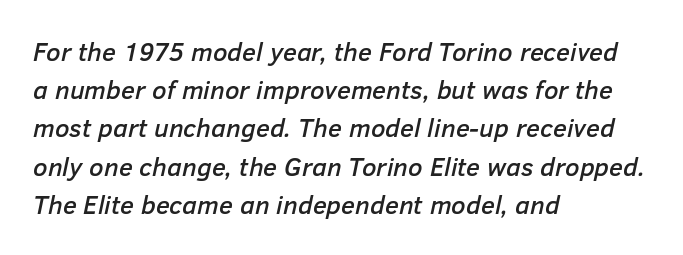
Q: Is the text italic (slanted)? A: Yes, it leans right by about 12 degrees.
Q: Is the text underlined? A: No.
Q: How is the paragraph aligned? A: Left-aligned.
Q: Is the spacing between letters normal or unusually wide? A: Normal.
Q: Is the spacing between lines tight, normal or loose? A: Normal.
